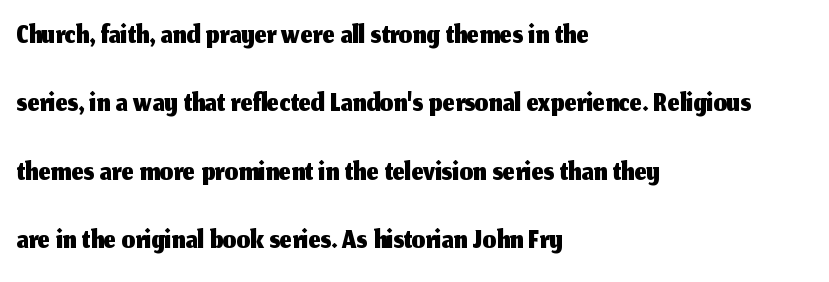
Q: Is the text italic (slanted)? A: No, it is upright.
Q: Is the typeface a serif or a sans-serif typeface? A: Sans-serif.
Q: Is the text underlined? A: No.
Q: How is the paragraph aligned? A: Left-aligned.
Q: Is the spacing between letters normal or unusually wide? A: Normal.
Q: Is the spacing between lines tight, normal or loose? A: Normal.
Q: Width (condensed, normal, or wide)? A: Normal.
Q: Stroke contrast? A: Medium.
Q: x-height? A: Medium.
Q: Monospaced? A: No.
